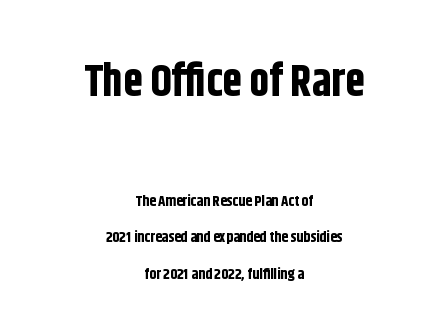
Thick stems and heavy bowls — unmistakably bold. Scale decreases going downward across the two blocks. Horizontal alignment here is central, giving a formal, balanced look. Each letter keeps its own natural width here, so spacing adapts to shape.
